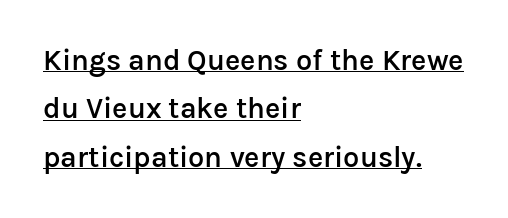
{"serif": "no", "italic": "no", "bold": "semi", "weight": "semibold", "width": "normal", "stroke_contrast": "low", "x_height": "medium", "monospaced": "no", "underline": "yes", "align": "left", "line_spacing": "normal", "line_spacing_ratio": 1.67, "letter_spacing": "normal", "letter_spacing_em": 0.0, "glyph_px": 29}
